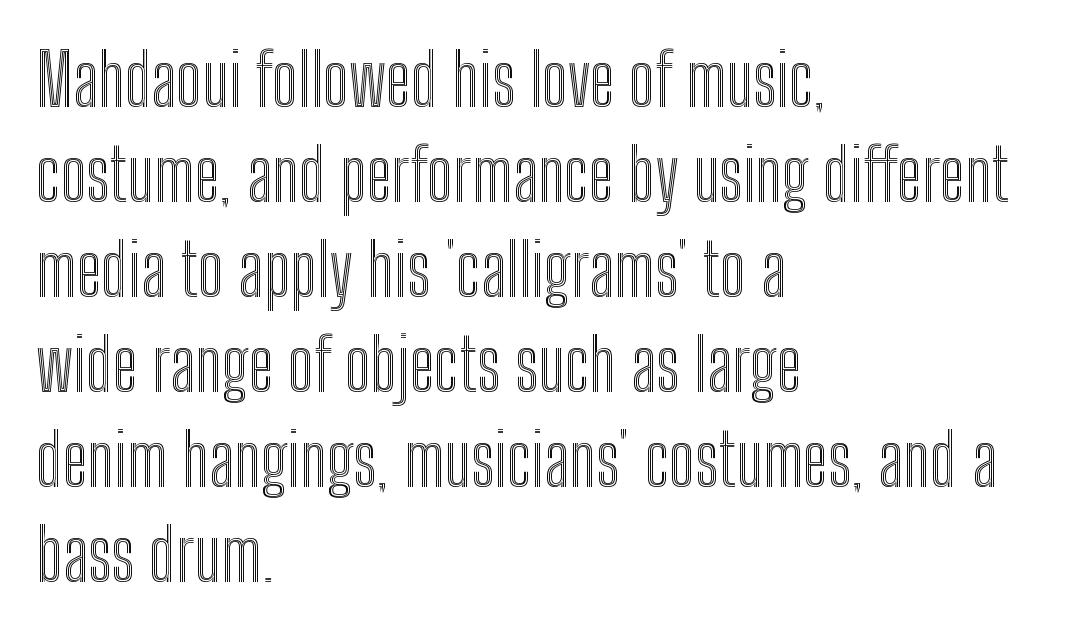
Q: Is the text italic (slanted)? A: No, it is upright.
Q: Is the text underlined? A: No.
Q: How is the paragraph aligned? A: Left-aligned.
Q: Is the spacing between letters normal or unusually wide? A: Normal.
Q: Is the spacing between lines tight, normal or loose? A: Normal.
Q: Width (condensed, normal, or wide)? A: Condensed.
Q: x-height? A: Medium.
Q: Monospaced? A: No.
